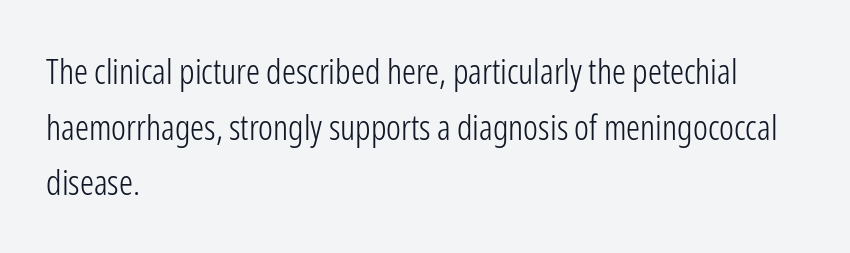
{"serif": "no", "italic": "no", "bold": "no", "weight": "light", "width": "condensed", "stroke_contrast": "low", "x_height": "medium", "monospaced": "no", "underline": "no", "align": "left", "line_spacing": "normal", "line_spacing_ratio": 1.59, "letter_spacing": "normal", "letter_spacing_em": 0.0, "glyph_px": 35}
